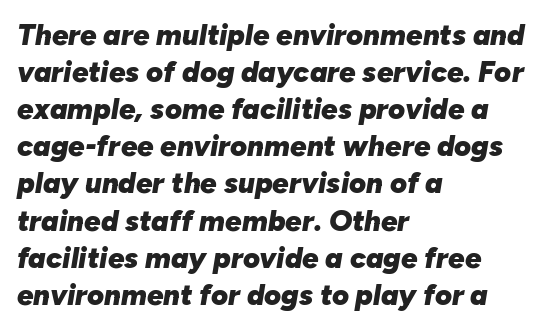
Plain, unruled lines of type. Proportional: the letters do not fall into vertical columns. A full-strength bold gives these letters their thick strokes. The block of text has a typical density, with ordinary space between rows. Would a proofreader flag this as italicized? Yes.
